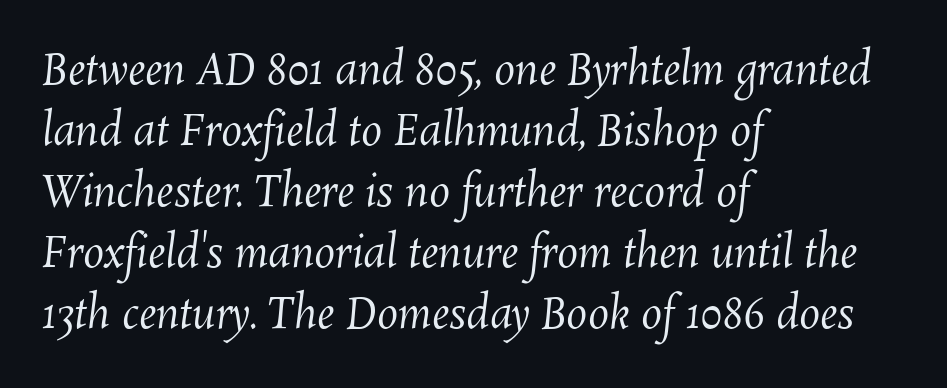
The image shows 42 px regular-weight type; set left-aligned, normal line spacing (1.45x), normal letter spacing, not underlined; medium stroke contrast and a medium x-height.
